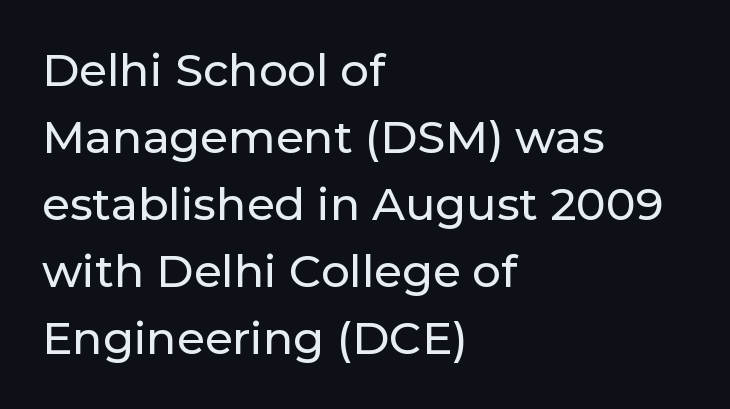
The image shows 45 px sans-serif type, upright; set left-aligned, normal line spacing (1.49x), normal letter spacing, not underlined; low stroke contrast and a medium x-height.
